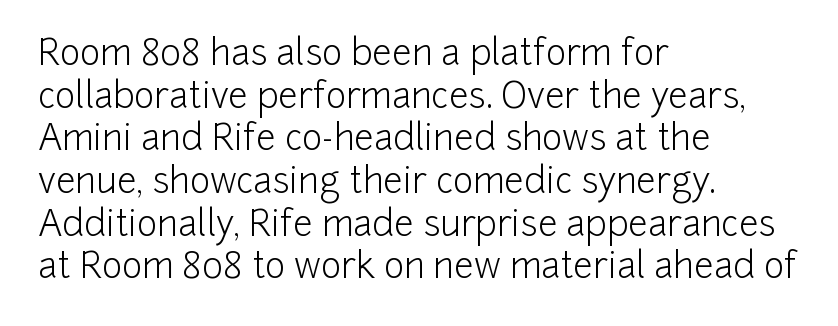
{"serif": "no", "italic": "no", "bold": "no", "weight": "light", "width": "normal", "stroke_contrast": "low", "x_height": "medium", "monospaced": "no", "underline": "no", "align": "left", "line_spacing_ratio": 1.22, "letter_spacing": "normal", "letter_spacing_em": 0.0, "glyph_px": 35}
